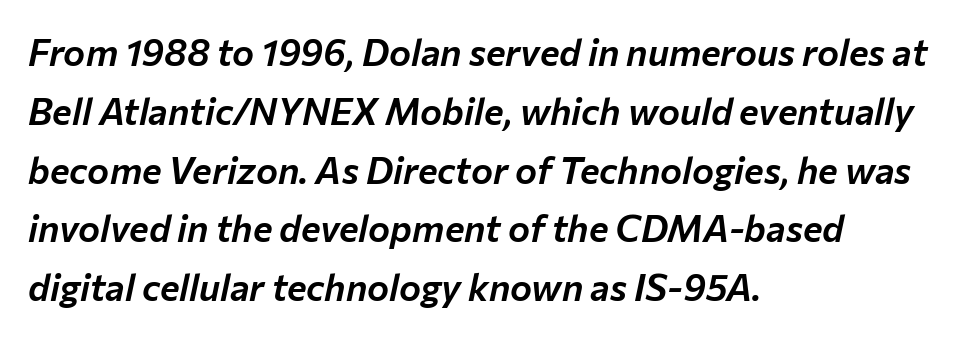
The image shows 37 px text type, italic (leaning right); set left-aligned, normal line spacing (1.59x), normal letter spacing, not underlined; low stroke contrast and a medium x-height.
